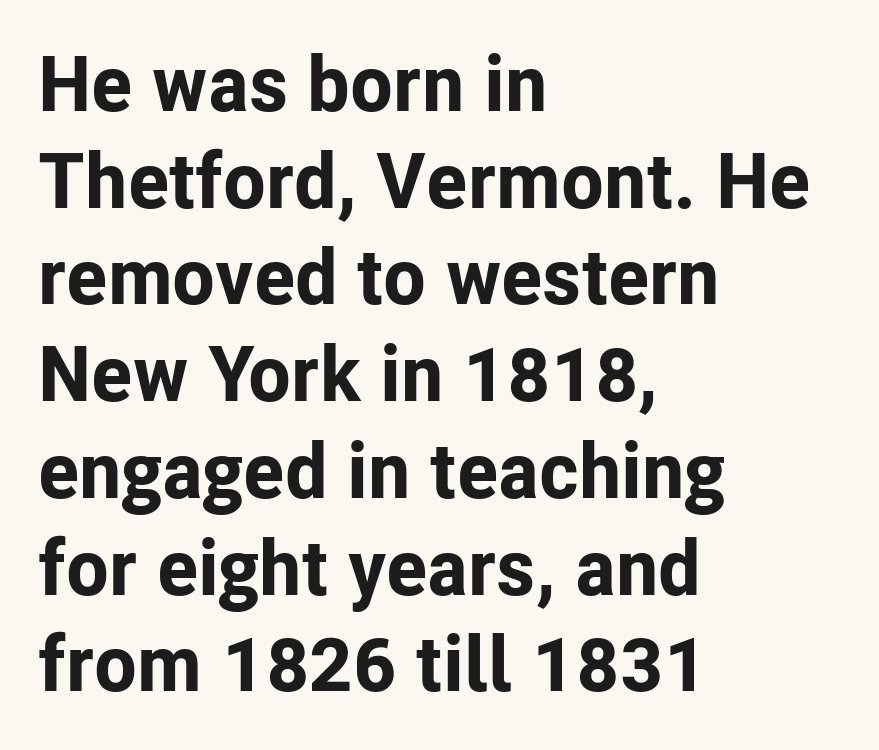
Observe the ordinary spacing: letters are neighbours, not strangers. The lettering holds an erect, upright posture throughout. Character widths vary here, with narrow letters taking less room than wide ones. Lines of text with bare space underneath. Strong, thick strokes mark this as bold type.
